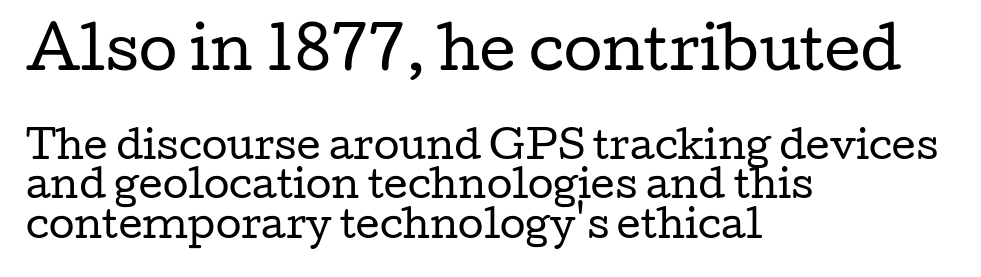
The image shows 56 px regular-weight, wide serif type, upright; set left-aligned, tight line spacing (1.06x), normal letter spacing, not underlined; the first (top) block is 1.51x larger; low stroke contrast and a medium x-height.
